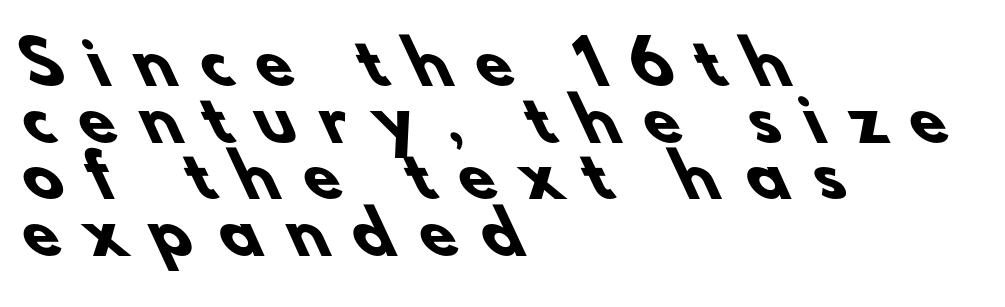
This rendering widens character spacing well past its baseline value. The text was rendered using a sans face with plain stroke endings. Here the designer chose a conventional face with non-uniform glyph widths. If you drew a ruler down the left edge, every line would touch it. Look at the stroke-to-counter ratio: heavy, a bold.
